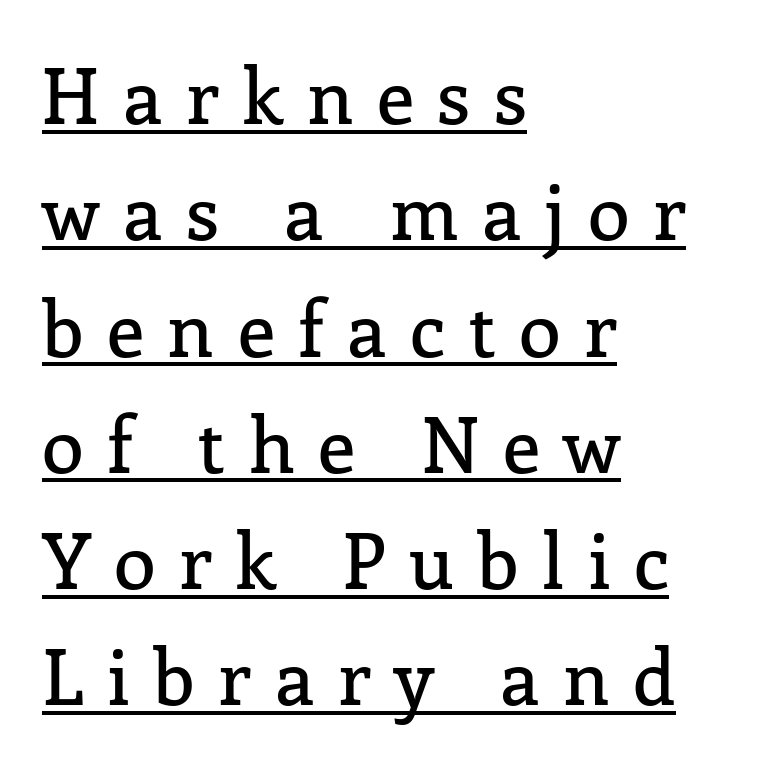
The image shows 76 px serif type, upright; set left-aligned, normal line spacing (1.53x), unusually wide letter spacing (+0.31 em), underlined; low stroke contrast and a medium x-height.
